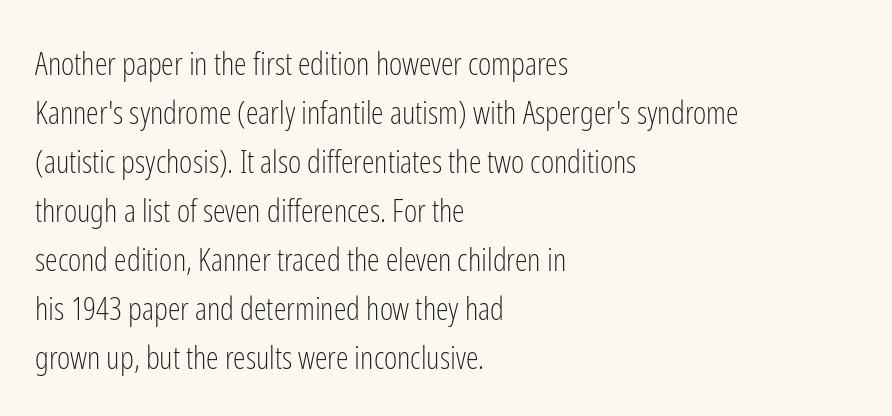
{"serif": "no", "italic": "no", "bold": "no", "weight": "light", "width": "condensed", "stroke_contrast": "low", "x_height": "medium", "monospaced": "no", "underline": "no", "align": "left", "line_spacing": "normal", "line_spacing_ratio": 1.53, "letter_spacing": "normal", "letter_spacing_em": 0.0, "glyph_px": 32}
